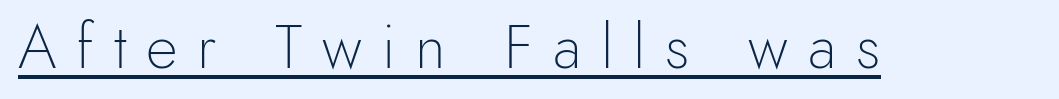
Q: Is the text bold? A: No.
Q: Is the text italic (slanted)? A: No, it is upright.
Q: Is the typeface a serif or a sans-serif typeface? A: Sans-serif.
Q: Is the text underlined? A: Yes.
Q: Is the spacing between letters normal or unusually wide? A: Unusually wide.
Q: Width (condensed, normal, or wide)? A: Normal.
Q: x-height? A: Small.
Q: Monospaced? A: No.
